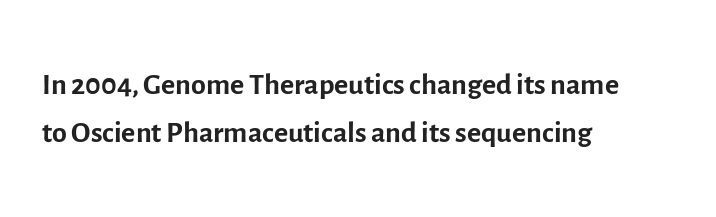
The image shows 43 px regular-weight sans-serif type, upright; set left-aligned, tight line spacing (1.11x), normal letter spacing, not underlined; a medium x-height.
